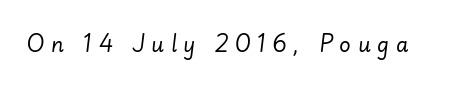
The image shows 20 px text type, italic (leaning right); set unusually wide letter spacing (+0.33 em), not underlined.
